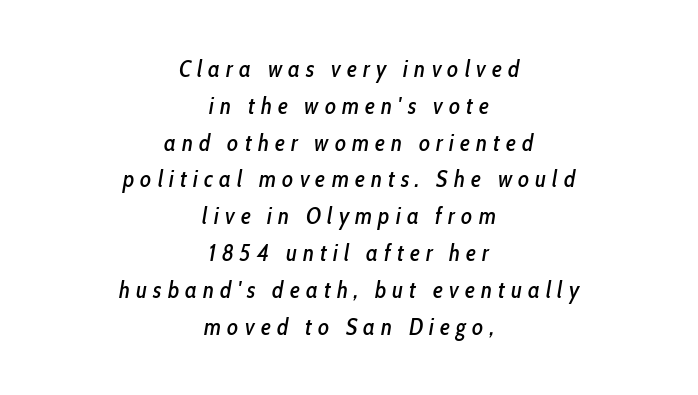
Q: Is the text italic (slanted)? A: Yes, it leans right by about 10 degrees.
Q: Is the text underlined? A: No.
Q: How is the paragraph aligned? A: Centered.
Q: Is the spacing between letters normal or unusually wide? A: Unusually wide.
Q: Is the spacing between lines tight, normal or loose? A: Normal.
